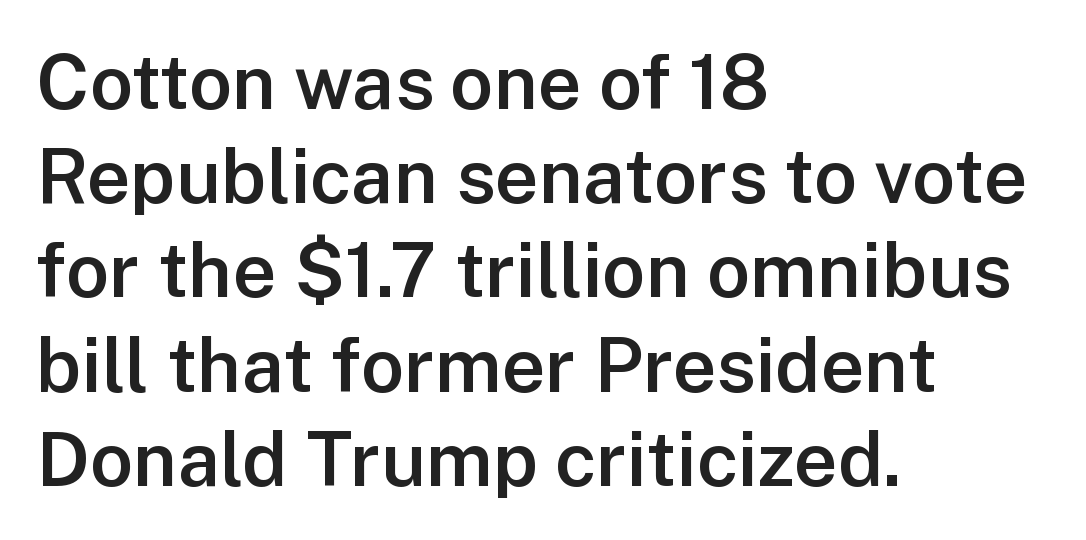
{"serif": "no", "italic": "no", "bold": "semi", "weight": "semibold", "width": "normal", "stroke_contrast": "low", "x_height": "medium", "monospaced": "no", "underline": "no", "align": "left", "line_spacing_ratio": 1.24, "letter_spacing": "normal", "letter_spacing_em": 0.0, "glyph_px": 76}
